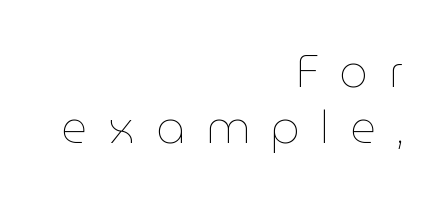
{"italic": "no", "bold": "no", "weight": "thin", "width": "normal", "stroke_contrast": "low", "x_height": "medium", "monospaced": "no", "underline": "no", "align": "right", "line_spacing_ratio": 1.24, "letter_spacing": "wide", "letter_spacing_em": 0.46, "glyph_px": 45}
